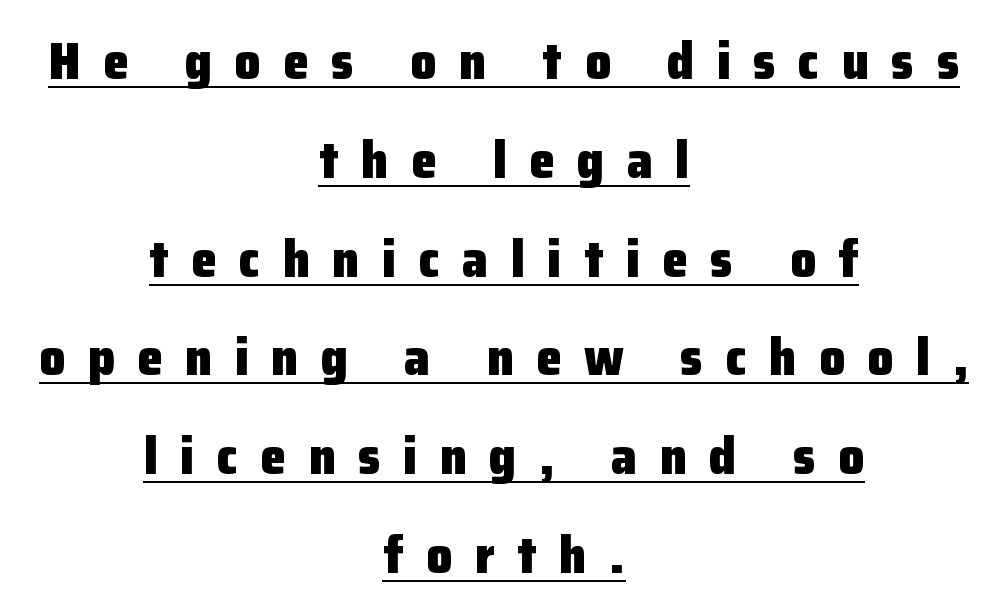
The image shows 52 px heavy sans-serif type, upright; set centered, loose line spacing (1.9x), unusually wide letter spacing (+0.43 em), underlined; low stroke contrast and a medium x-height.
